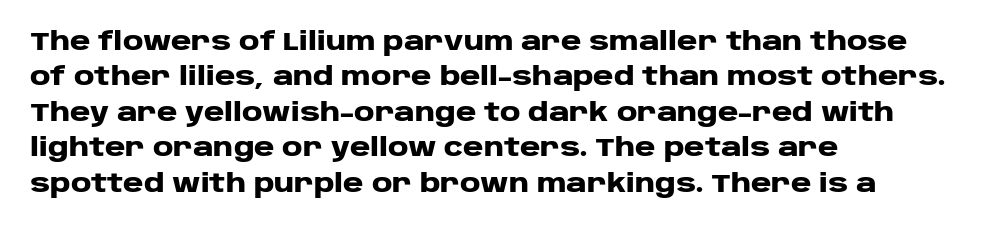
{"italic": "no", "bold": "yes", "underline": "no", "align": "left", "line_spacing": "normal", "line_spacing_ratio": 1.42, "letter_spacing": "normal", "letter_spacing_em": 0.0, "glyph_px": 25}
